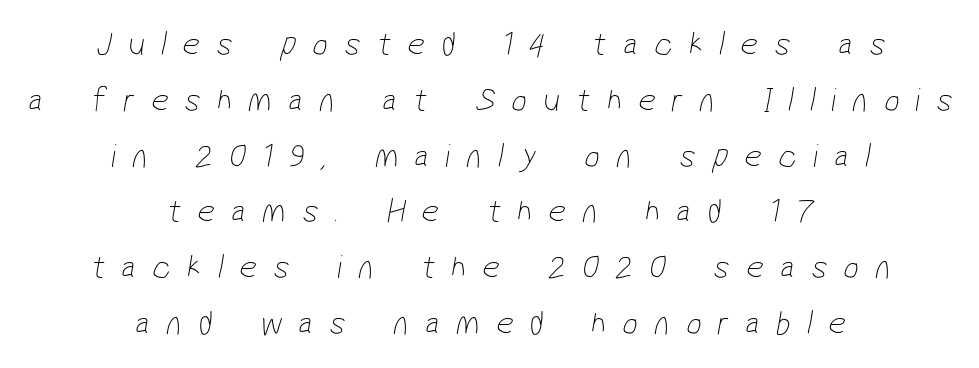
Honestly, the letter spacing is so wide it's the main thing you notice. One glance says typical: line gaps are just what's usual. The text block is weighted toward neither margin, spreading evenly from the middle. The strip under each line holds only bare page. Think of a printed novel: that variable character pitch is what you see here. Grotesque or geometric, the face here clearly has no serifs.
